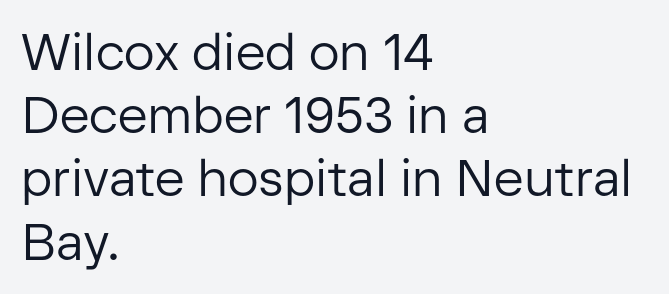
The rendering uses natural spacing where letterforms have individual widths. The face used here is rendered with its standard letterfit. Stems here are at most as thick as an everyday book face. Where is the straight margin? On the left. Typographically, this falls in the sans-serif category. This is roman type, the default non-slanted kind.
